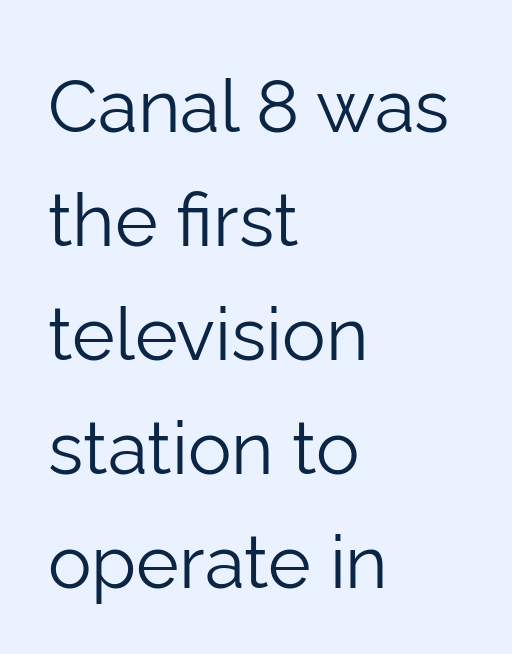
Q: Is the text bold? A: No.
Q: Is the text italic (slanted)? A: No, it is upright.
Q: Is the typeface a serif or a sans-serif typeface? A: Sans-serif.
Q: Is the text underlined? A: No.
Q: How is the paragraph aligned? A: Left-aligned.
Q: Is the spacing between letters normal or unusually wide? A: Normal.
Q: Is the spacing between lines tight, normal or loose? A: Normal.
Q: Width (condensed, normal, or wide)? A: Normal.
Q: Stroke contrast? A: Low.
Q: x-height? A: Medium.
Q: Monospaced? A: No.
